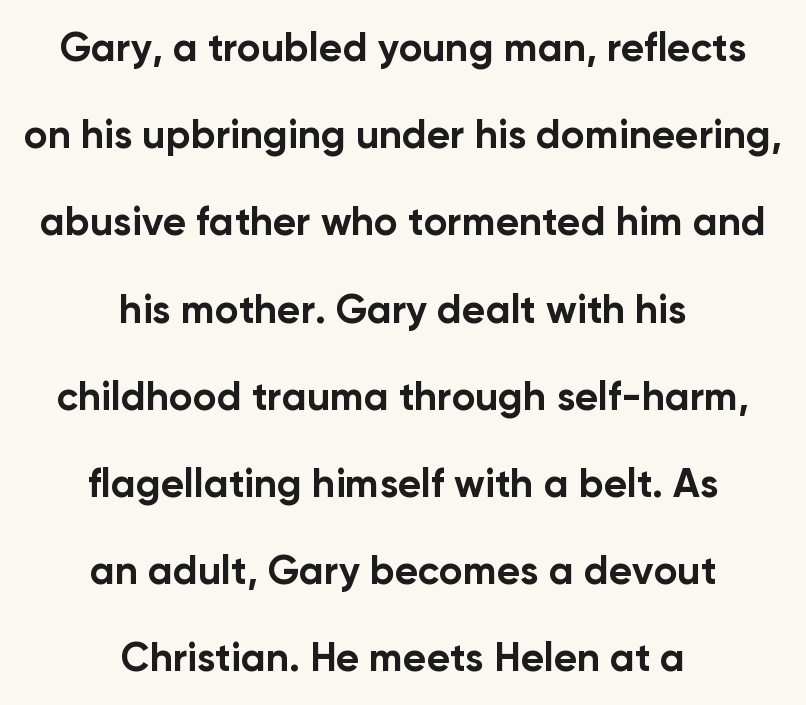
Q: Is the text bold? A: Yes.
Q: Is the text italic (slanted)? A: No, it is upright.
Q: Is the typeface a serif or a sans-serif typeface? A: Sans-serif.
Q: Is the text underlined? A: No.
Q: How is the paragraph aligned? A: Centered.
Q: Is the spacing between letters normal or unusually wide? A: Normal.
Q: Is the spacing between lines tight, normal or loose? A: Loose.
Q: Width (condensed, normal, or wide)? A: Normal.
Q: Stroke contrast? A: Low.
Q: x-height? A: Medium.
Q: Monospaced? A: No.
